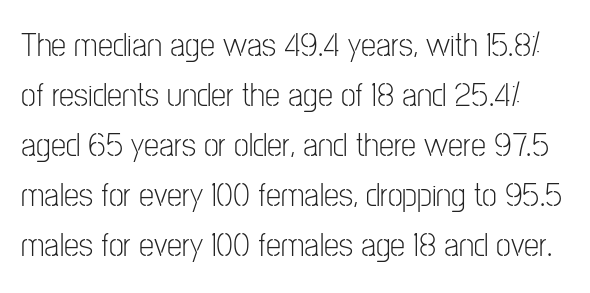
The image shows 34 px light, condensed sans-serif type, upright; set normal line spacing (1.47x), normal letter spacing, not underlined; low stroke contrast and a medium x-height.
